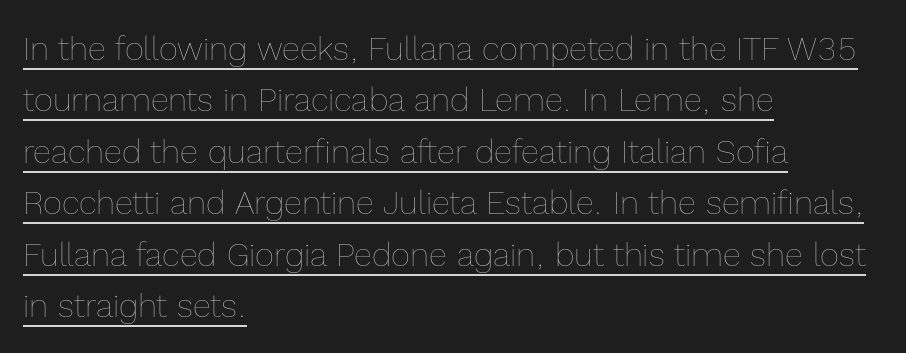
{"italic": "no", "bold": "no", "weight": "thin", "width": "normal", "x_height": "medium", "monospaced": "no", "underline": "yes", "align": "left", "line_spacing": "normal", "line_spacing_ratio": 1.56, "letter_spacing": "normal", "letter_spacing_em": 0.0, "glyph_px": 33}
